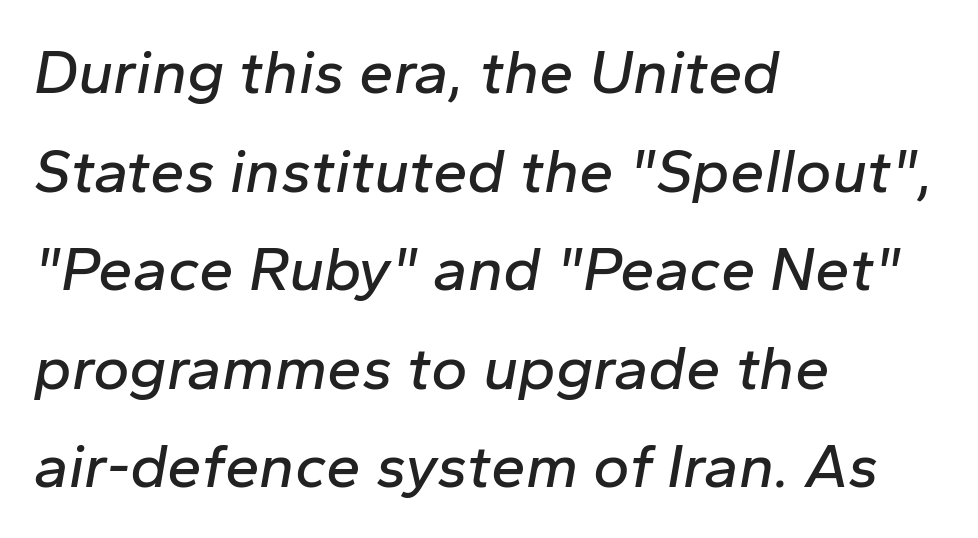
Q: Is the text italic (slanted)? A: Yes, it leans right by about 10 degrees.
Q: Is the text underlined? A: No.
Q: How is the paragraph aligned? A: Left-aligned.
Q: Is the spacing between letters normal or unusually wide? A: Normal.
Q: Is the spacing between lines tight, normal or loose? A: Normal.
Q: Width (condensed, normal, or wide)? A: Normal.
Q: Stroke contrast? A: Low.
Q: x-height? A: Medium.
Q: Monospaced? A: No.
